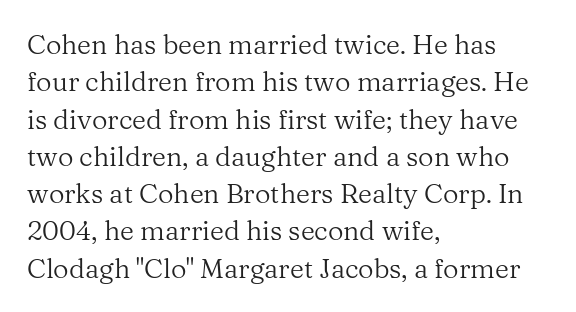
Interline gaps are of average width in this sample. Inter-character spacing is left at the font's built-in metrics. If you drew a line through each stem, it would be perfectly vertical. Words float on clear page, feet unadorned. Each line starts at the same left margin while the right side varies.
